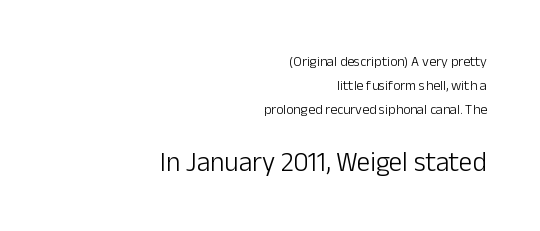
{"italic": "no", "bold": "no", "underline": "no", "align": "right", "line_spacing_ratio": 1.71, "letter_spacing": "normal", "letter_spacing_em": 0.0, "larger_block": "second", "size_ratio": 1.93, "glyph_px": 27}
